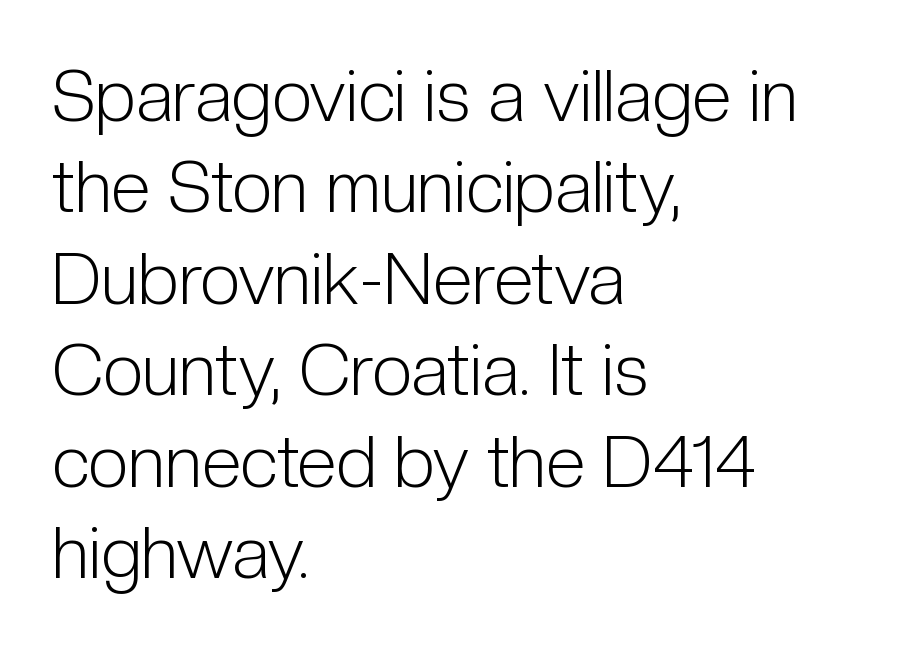
What's the leading like? Ordinary, nothing unusual. No word sits above an underline. Is the letter spacing exaggerated? No — it looks like the ordinary default. The rendering uses natural spacing where letterforms have individual widths. The typesetting does not lean heavy: it is not bold. Vertical strokes here are truly vertical.
